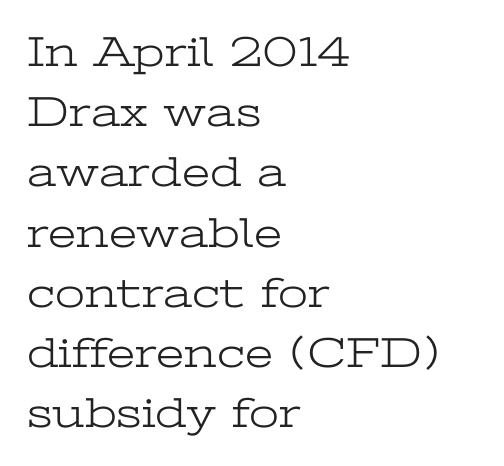
Q: Is the text bold? A: No.
Q: Is the text italic (slanted)? A: No, it is upright.
Q: Is the typeface a serif or a sans-serif typeface? A: Serif.
Q: Is the text underlined? A: No.
Q: How is the paragraph aligned? A: Left-aligned.
Q: Is the spacing between letters normal or unusually wide? A: Normal.
Q: Is the spacing between lines tight, normal or loose? A: Normal.
Q: Width (condensed, normal, or wide)? A: Wide.
Q: Stroke contrast? A: Low.
Q: x-height? A: Medium.
Q: Monospaced? A: No.
